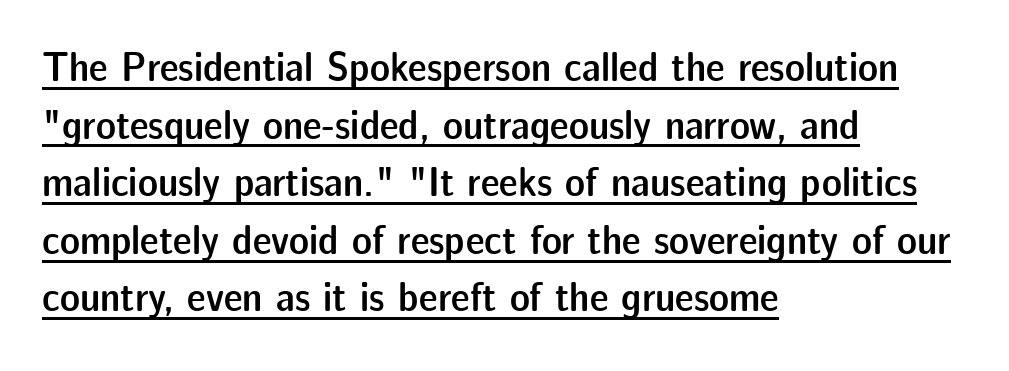
Regarding leading, the lines here are spaced in the standard way. Every stem runs plumb, perpendicular to the baseline. This rendering leaves character spacing at its baseline value. Examine the stroke ends and you'll find no serifs. Does the copy run flush right? No — it runs flush left. As a designer I'd log this as weight 600, semibold.
